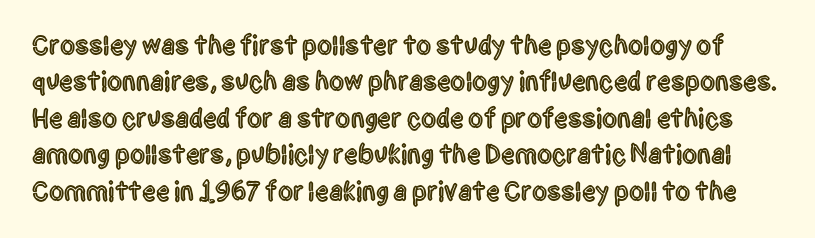
In terms of letterspacing, this is plain default setting. No italicization has been applied; the sample stays upright. This block has exactly the height ordinary leading produces. Quick note: underline off.
